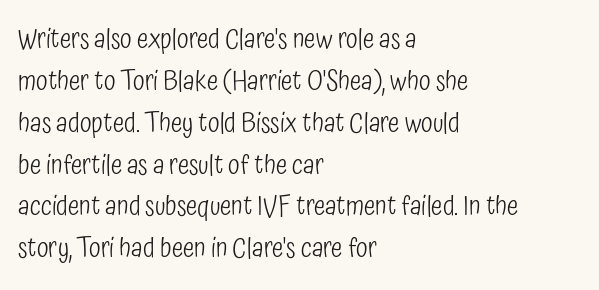
Anything drawn beneath the words? Only blank space. Each word holds together tightly as a unit, with standard inter-letter gaps. Each stroke keeps to a modest, everyday thickness or less. Normally led — the rows are evenly, conventionally spaced. In CSS terms this would be text-align: left. Does the lettering tilt? It doesn't — this is upright.
